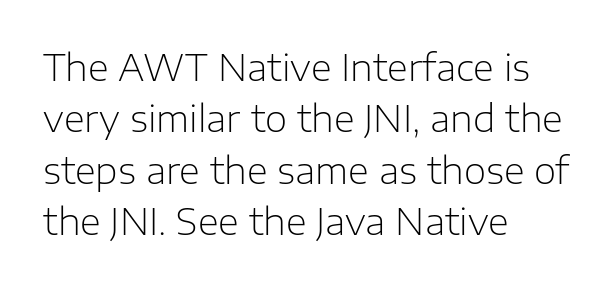
The image shows 36 px light sans-serif type, upright; set left-aligned, normal line spacing (1.43x), normal letter spacing, not underlined; low stroke contrast and a medium x-height.
